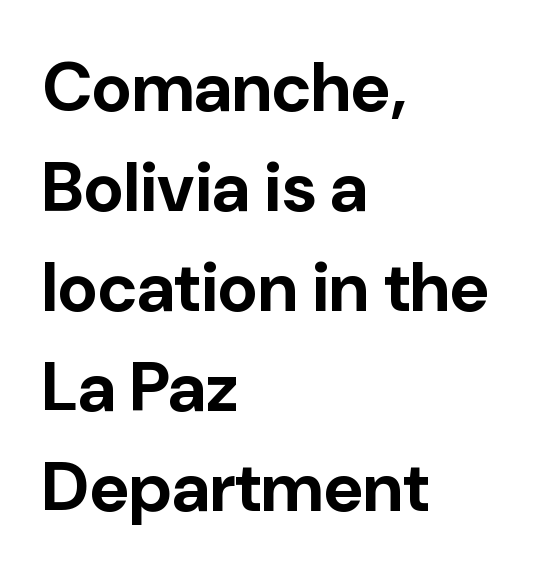
The image shows 69 px bold sans-serif type, upright; set left-aligned, normal line spacing (1.45x), normal letter spacing, not underlined; low stroke contrast and a medium x-height.
